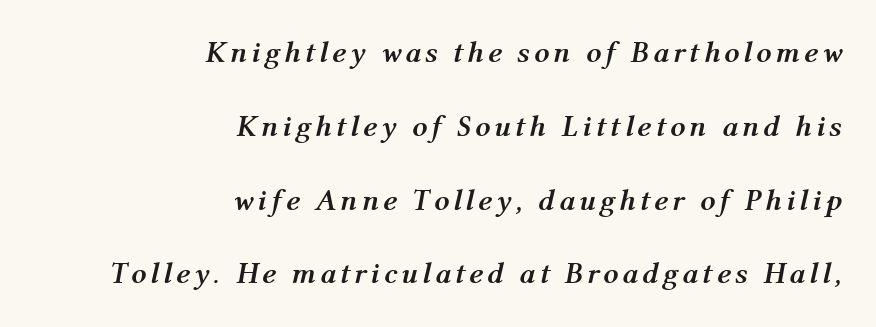
The face used here has the dense, thick strokes of a bold. Quick note: underline off. In CSS terms this would be text-align: right. Tall strokes in this sample are angled rather than plumb. Spacing verdict: proportional, widths tailored to each character.
